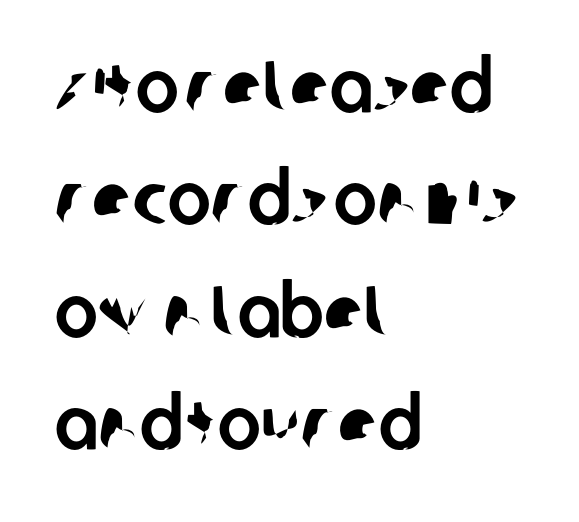
Letter spacing: default. The lines in this sample share a left origin and differ only in where they stop. Does the leading feel generous? No, just average. Underline: absent. The passage shown is typed in a proportional face where columns would drift.
